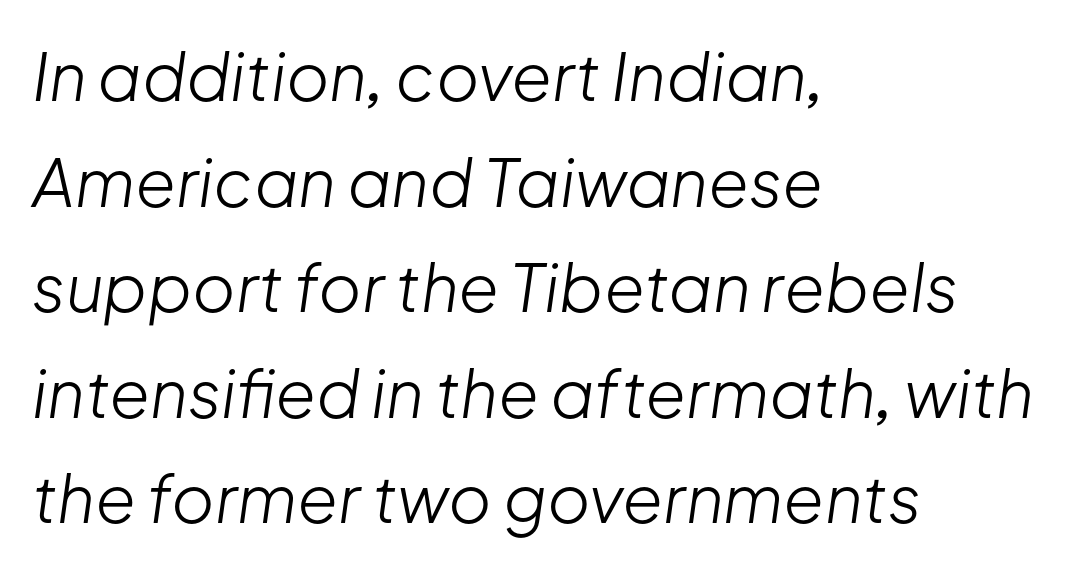
Between one letter and the next there's only the usual sliver of space. Slant detected: the letters are inclined. Every row of glyphs begins at an identical x-position on the left. Any mark beneath the type? The region is blank. Varying glyph widths throughout — classic text-font behaviour.
